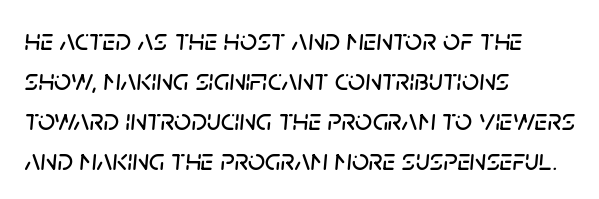
Notice how the stems are inclined rather than vertical — that's the hallmark of italics. Teacher's note: observe the even left margin — that is flush-left alignment. Glance below the letters and you will spot only blank space. The letters sit at their default tracking, neither squeezed nor spread. Here the designer chose a conventional face with non-uniform glyph widths. The designer left line spacing at the default.
